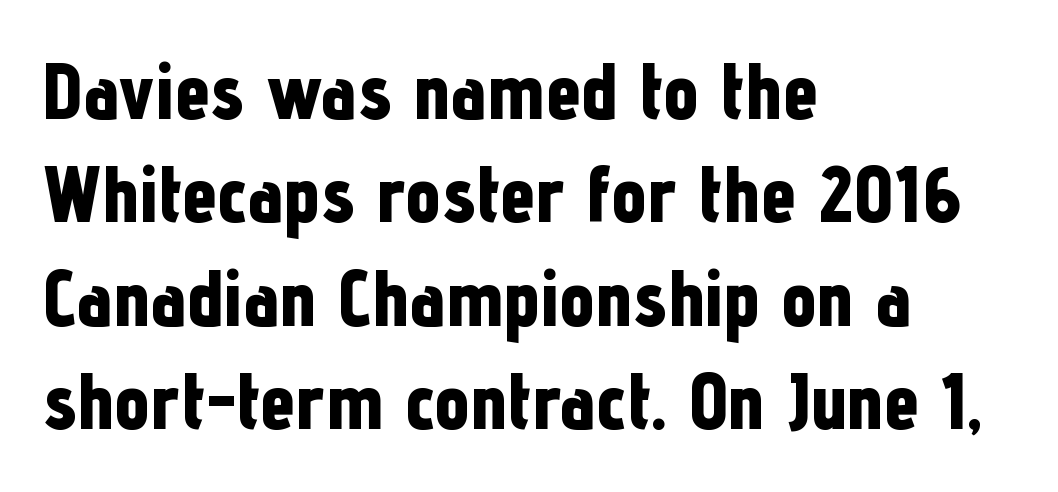
What's the leading like? Ordinary, nothing unusual. Unlike italic type, these characters show no tilt at all. Tracking value appears to be zero — textbook default spacing. Notice how the passage keeps a crisp vertical edge on the left only. The glyphs are unaccompanied by any horizontal stroke below them.
